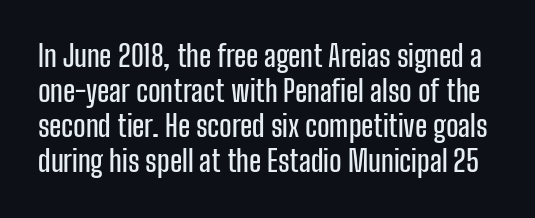
Q: Is the text italic (slanted)? A: No, it is upright.
Q: Is the typeface a serif or a sans-serif typeface? A: Sans-serif.
Q: Is the text underlined? A: No.
Q: Is the spacing between letters normal or unusually wide? A: Normal.
Q: Width (condensed, normal, or wide)? A: Condensed.
Q: Stroke contrast? A: Low.
Q: x-height? A: Medium.
Q: Monospaced? A: No.
